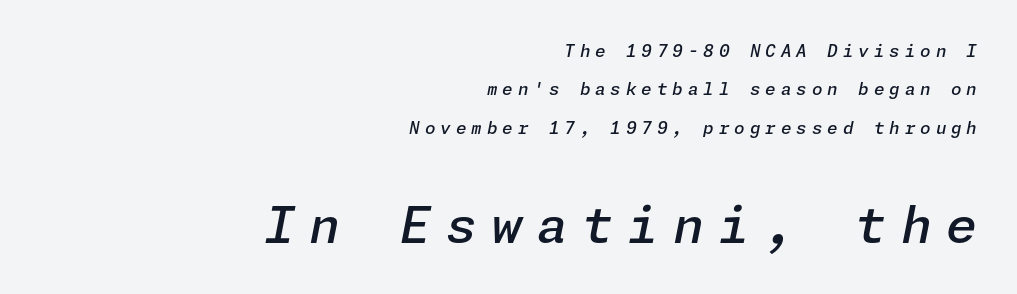
{"italic": "yes", "lean": "right", "slant_degrees": 11, "bold": "semi", "weight": "semibold", "width": "normal", "stroke_contrast": "low", "x_height": "medium", "underline": "no", "align": "right", "line_spacing": "loose", "line_spacing_ratio": 2.26, "letter_spacing": "wide", "letter_spacing_em": 0.29, "larger_block": "second", "size_ratio": 2.94, "glyph_px": 50}
